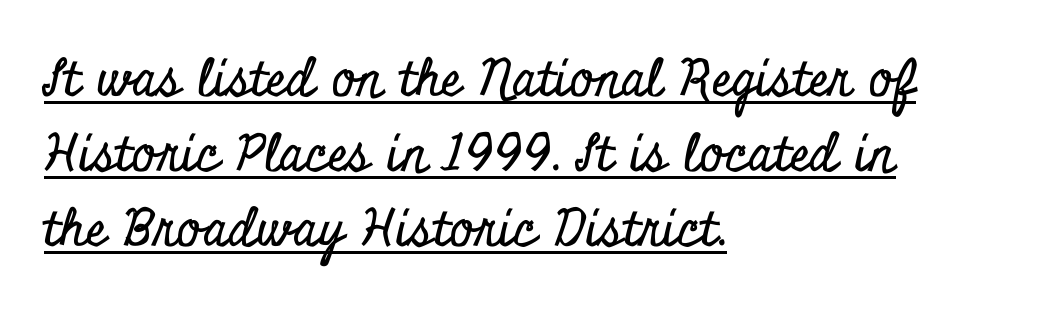
{"serif": "yes", "width": "condensed", "stroke_contrast": "low", "x_height": "small", "monospaced": "no", "underline": "yes", "align": "left", "line_spacing": "normal", "line_spacing_ratio": 1.47, "letter_spacing": "normal", "letter_spacing_em": 0.0, "glyph_px": 51}
